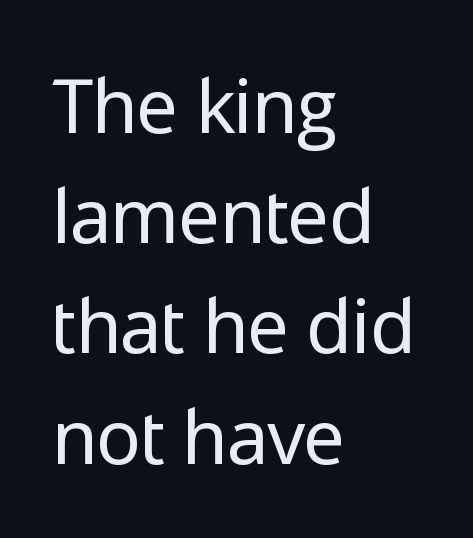
Q: Is the text bold? A: No.
Q: Is the text italic (slanted)? A: No, it is upright.
Q: Is the typeface a serif or a sans-serif typeface? A: Sans-serif.
Q: Is the text underlined? A: No.
Q: How is the paragraph aligned? A: Left-aligned.
Q: Is the spacing between letters normal or unusually wide? A: Normal.
Q: Is the spacing between lines tight, normal or loose? A: Normal.
Q: Width (condensed, normal, or wide)? A: Normal.
Q: Stroke contrast? A: Low.
Q: x-height? A: Medium.
Q: Monospaced? A: No.
